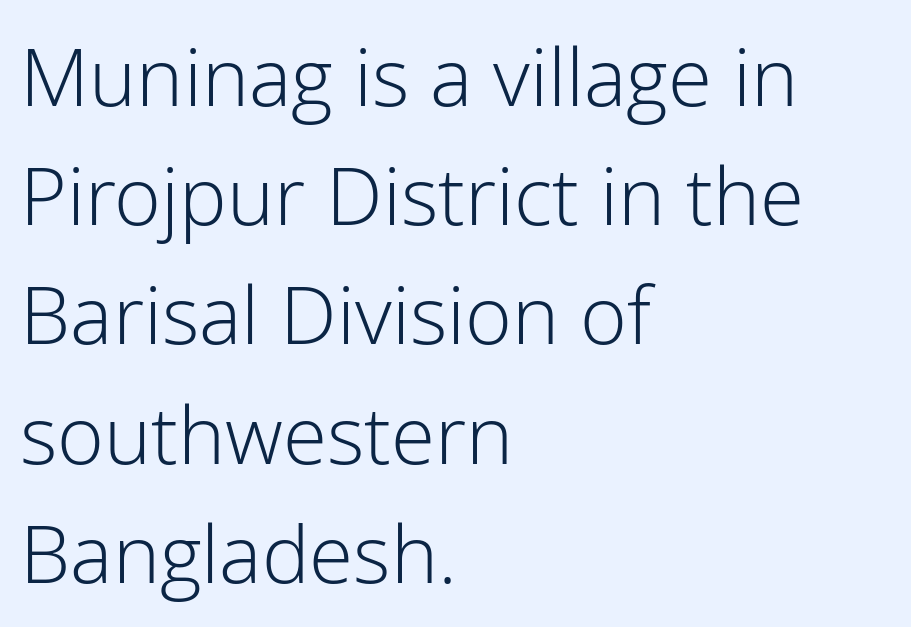
{"serif": "no", "italic": "no", "bold": "no", "weight": "light", "width": "normal", "stroke_contrast": "low", "x_height": "medium", "monospaced": "no", "underline": "no", "align": "left", "line_spacing": "normal", "line_spacing_ratio": 1.49, "letter_spacing": "normal", "letter_spacing_em": 0.0, "glyph_px": 80}
